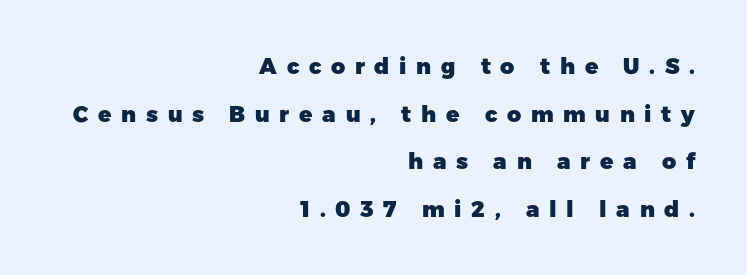
Q: Is the text bold? A: Yes.
Q: Is the text italic (slanted)? A: No, it is upright.
Q: Is the text underlined? A: No.
Q: How is the paragraph aligned? A: Right-aligned.
Q: Is the spacing between letters normal or unusually wide? A: Unusually wide.
Q: Is the spacing between lines tight, normal or loose? A: Loose.
